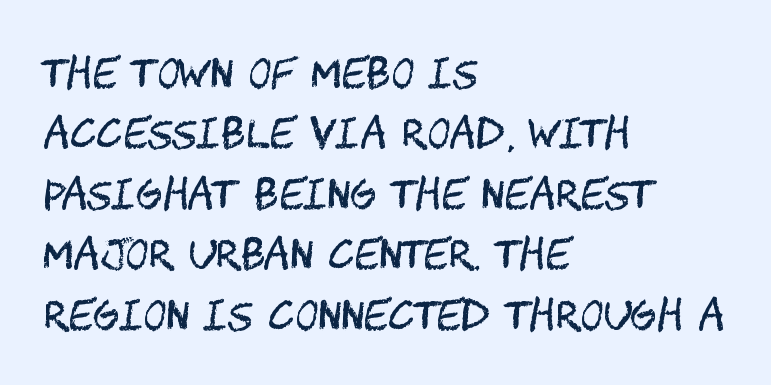
The image shows 40 px regular-weight, condensed sans-serif type, upright; set left-aligned, normal line spacing (1.51x), normal letter spacing, not underlined; medium stroke contrast and a large x-height.
